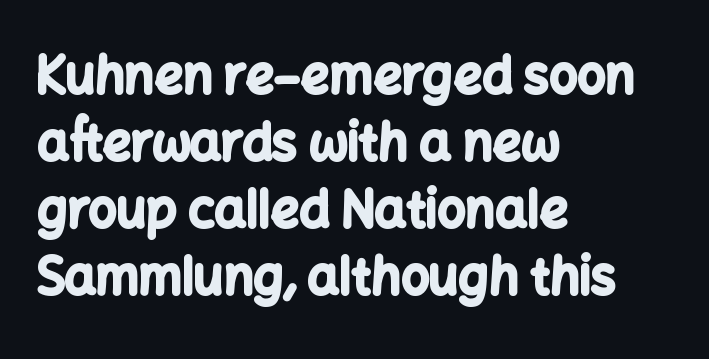
{"serif": "no", "italic": "no", "bold": "yes", "weight": "bold", "width": "normal", "stroke_contrast": "low", "x_height": "medium", "monospaced": "no", "underline": "no", "align": "left", "line_spacing": "normal", "line_spacing_ratio": 1.34, "letter_spacing": "normal", "letter_spacing_em": 0.0, "glyph_px": 50}
